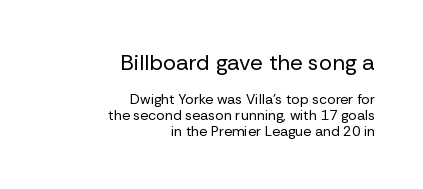
Students, observe: this is what under-led, compact text looks like. If you squint, the top block still reads clearly — it's the larger of the two. This rendering uses right alignment, leaving the left contour irregular. Tracking value appears to be zero — textbook default spacing. Underline: absent.
